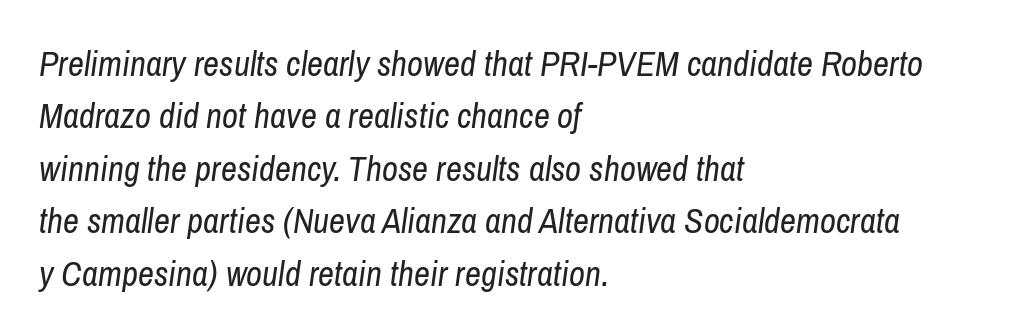
The image shows 35 px regular-weight, condensed type, italic (leaning right); set left-aligned, normal line spacing (1.5x), normal letter spacing, not underlined; low stroke contrast and a medium x-height.
